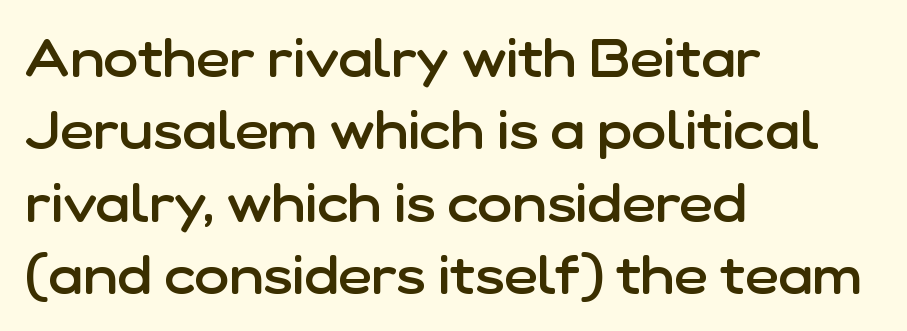
This sample keeps an unexceptional amount of space between lines. Bold? Not quite — semibold, heavier than regular but stopping short. The glyphs in this specimen are sans serif. Is the letter spacing exaggerated? No — it looks like the ordinary default.
